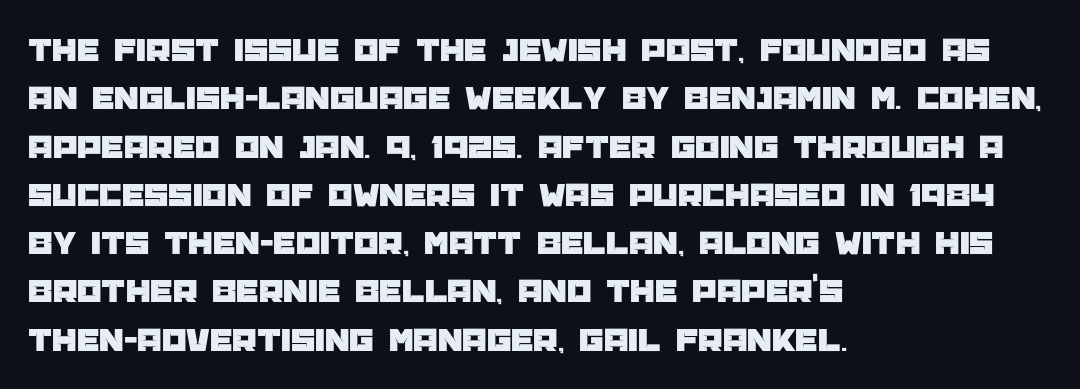
The string is rendered with underlining switched off. Note the varied advance widths — an 'i' is clearly narrower than an 'm'. Tracking here is standard; glyphs follow each other at the usual distance. Leading: standard. The text block is weighted toward the left margin, trailing off unevenly rightward.
